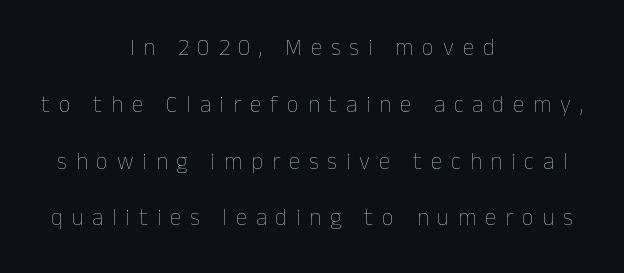
Substantial extra tracking has been applied to these lines. Characters remain perfectly vertical along every line. The characters are drawn with everyday or finer stroke widths. Underline: absent. Vertical spacing — loose.
